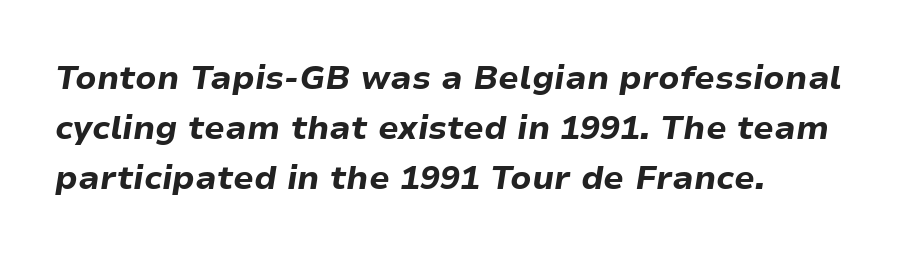
Q: Is the text bold? A: Yes.
Q: Is the text italic (slanted)? A: Yes, it leans right by about 9 degrees.
Q: Is the text underlined? A: No.
Q: How is the paragraph aligned? A: Left-aligned.
Q: Is the spacing between letters normal or unusually wide? A: Normal.
Q: Is the spacing between lines tight, normal or loose? A: Normal.
Q: Width (condensed, normal, or wide)? A: Normal.
Q: Stroke contrast? A: Low.
Q: x-height? A: Medium.
Q: Monospaced? A: No.
